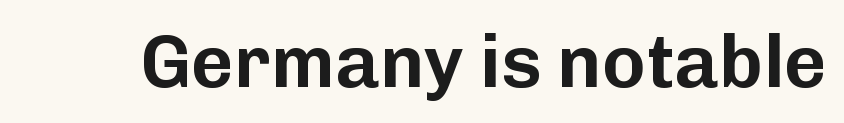
The image shows 74 px sans-serif type, upright; set normal letter spacing, not underlined; low stroke contrast and a medium x-height.
